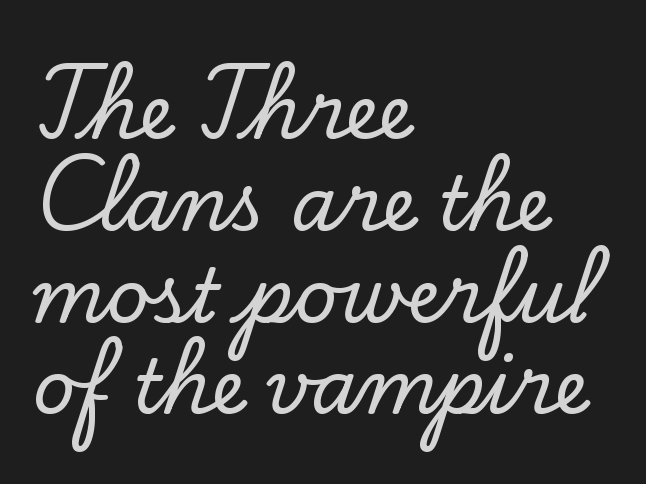
Q: Is the text italic (slanted)? A: Yes.
Q: Is the typeface a serif or a sans-serif typeface? A: Serif.
Q: Is the text underlined? A: No.
Q: How is the paragraph aligned? A: Left-aligned.
Q: Is the spacing between letters normal or unusually wide? A: Normal.
Q: Width (condensed, normal, or wide)? A: Normal.
Q: Stroke contrast? A: Low.
Q: x-height? A: Small.
Q: Monospaced? A: No.
